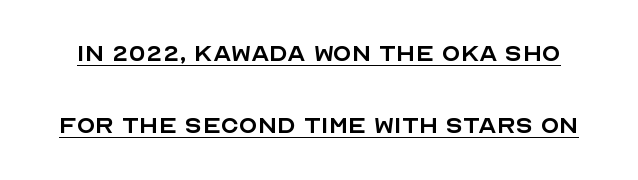
This is roman type, the default non-slanted kind. Do the characters align in a grid? No, the font is proportional. Bold? No — there's no thickening of the strokes. Serif or sans? Sans — the stroke terminals are bare. A typographer would call this underscored text. You could call the tracking neutral — neither tight nor loose.
